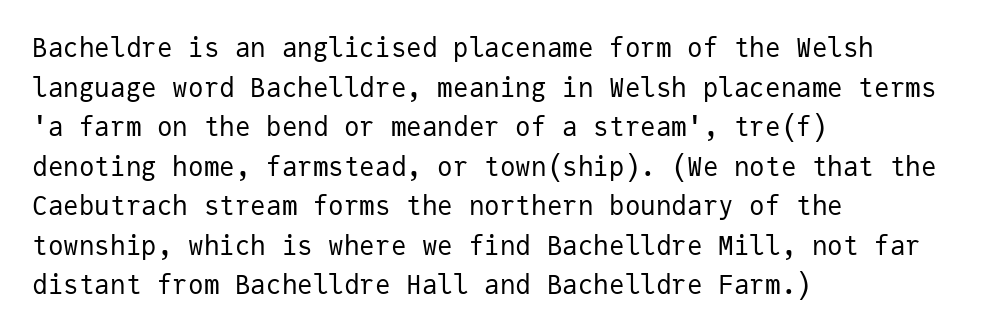
Q: Is the text bold? A: No.
Q: Is the text italic (slanted)? A: No, it is upright.
Q: Is the text underlined? A: No.
Q: How is the paragraph aligned? A: Left-aligned.
Q: Is the spacing between letters normal or unusually wide? A: Normal.
Q: Is the spacing between lines tight, normal or loose? A: Normal.
